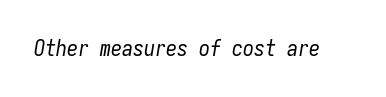
Q: Is the text bold? A: No.
Q: Is the text italic (slanted)? A: Yes, it leans right by about 9 degrees.
Q: Is the text underlined? A: No.
Q: Is the spacing between letters normal or unusually wide? A: Normal.
